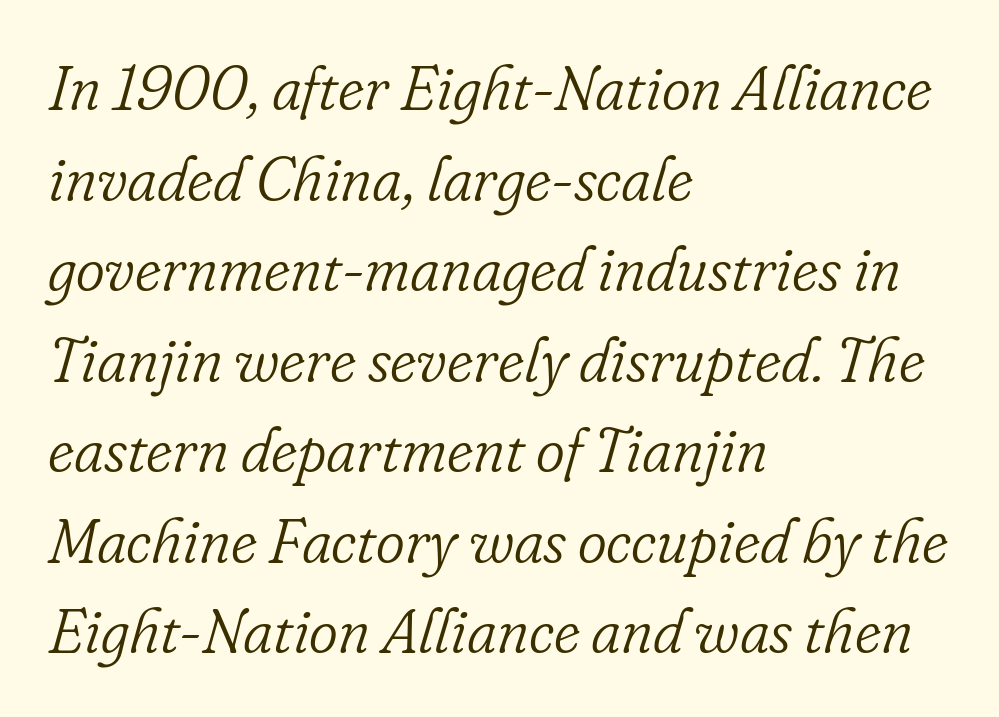
Q: Is the text bold? A: No.
Q: Is the text italic (slanted)? A: Yes, it leans right by about 16 degrees.
Q: Is the typeface a serif or a sans-serif typeface? A: Serif.
Q: Is the text underlined? A: No.
Q: How is the paragraph aligned? A: Left-aligned.
Q: Is the spacing between letters normal or unusually wide? A: Normal.
Q: Is the spacing between lines tight, normal or loose? A: Normal.
Q: Width (condensed, normal, or wide)? A: Normal.
Q: Stroke contrast? A: Low.
Q: x-height? A: Small.
Q: Monospaced? A: No.
